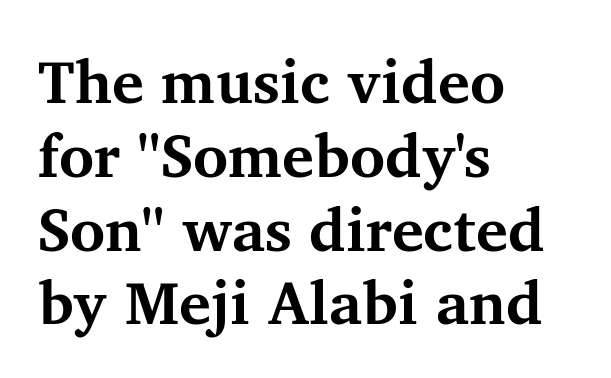
The typesetter chose a ragged-right arrangement here. Does the type have serifs? Yes, each stem ends in a small foot. Words float on clear page, feet unadorned. The letterforms sit shoulder to shoulder at normal distance.
